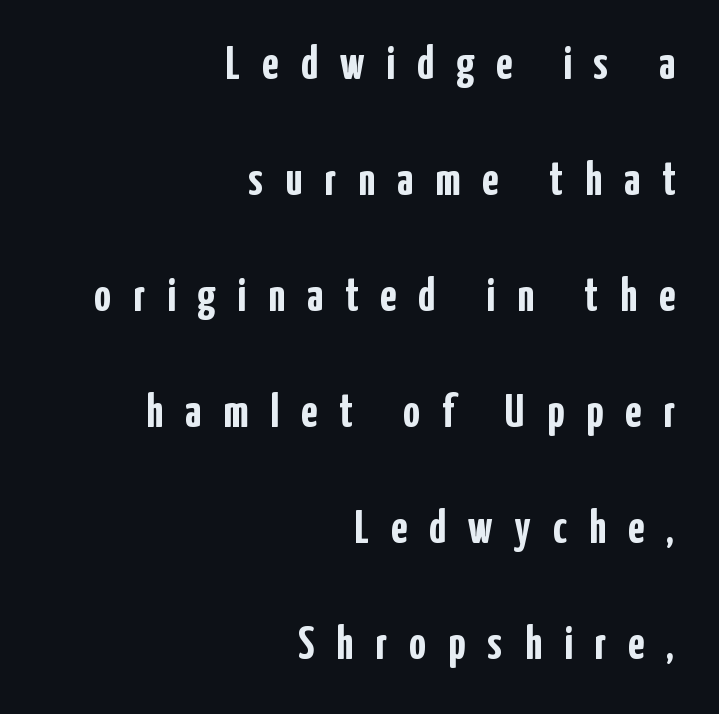
The image shows 47 px semibold, condensed sans-serif type, upright; set right-aligned, loose line spacing (2.47x), unusually wide letter spacing (+0.47 em), not underlined; low stroke contrast and a medium x-height.
